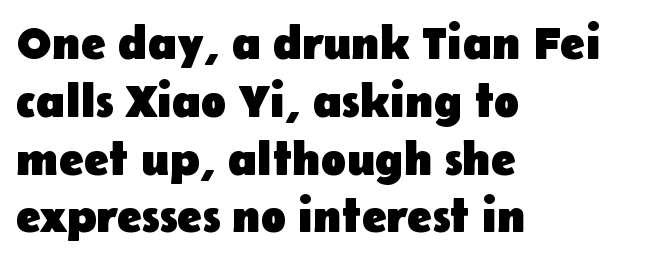
Q: Is the text bold? A: Yes.
Q: Is the text italic (slanted)? A: No, it is upright.
Q: Is the typeface a serif or a sans-serif typeface? A: Sans-serif.
Q: Is the text underlined? A: No.
Q: How is the paragraph aligned? A: Left-aligned.
Q: Is the spacing between letters normal or unusually wide? A: Normal.
Q: Width (condensed, normal, or wide)? A: Normal.
Q: Stroke contrast? A: Low.
Q: x-height? A: Medium.
Q: Monospaced? A: No.
